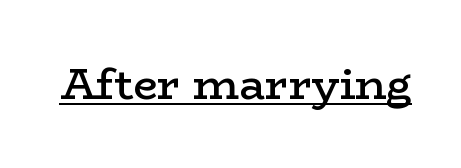
{"serif": "yes", "italic": "no", "bold": "semi", "weight": "semibold", "width": "wide", "stroke_contrast": "low", "x_height": "medium", "monospaced": "no", "underline": "yes", "letter_spacing": "normal", "letter_spacing_em": 0.0, "glyph_px": 43}
